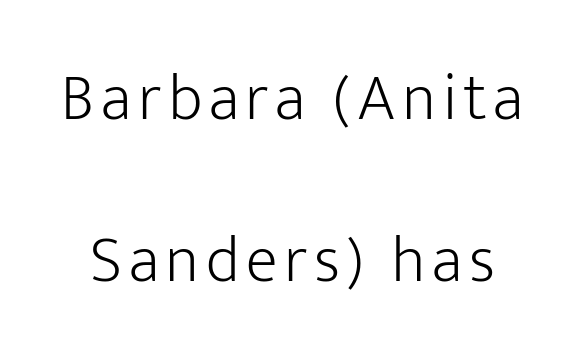
The image shows 66 px light sans-serif type, upright; set loose line spacing (2.46x), not underlined; low stroke contrast and a medium x-height.
